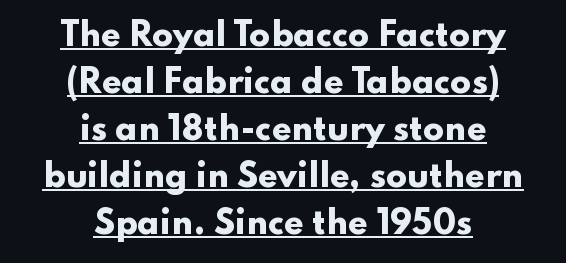
The image shows 31 px heavy, wide sans-serif type, upright; set centered, normal line spacing (1.52x), normal letter spacing, underlined; low stroke contrast and a small x-height.
